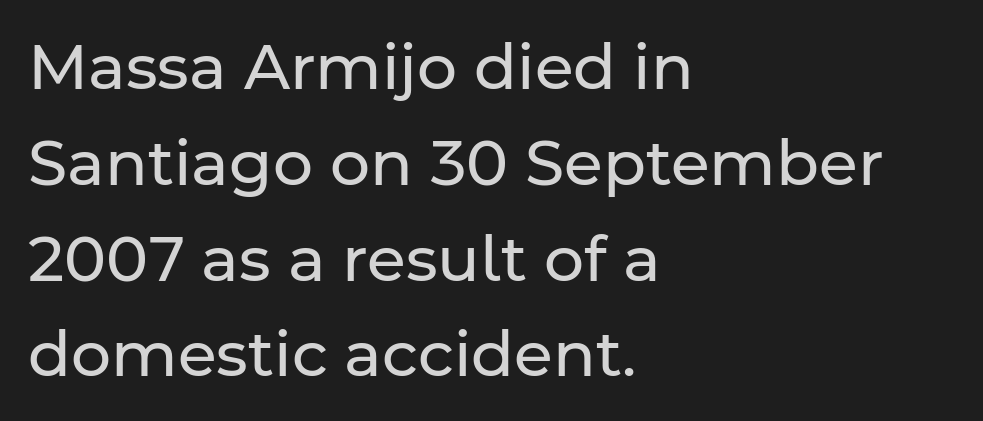
The image shows 63 px regular-weight sans-serif type, upright; set left-aligned, normal line spacing (1.52x), normal letter spacing, not underlined; low stroke contrast and a medium x-height.
